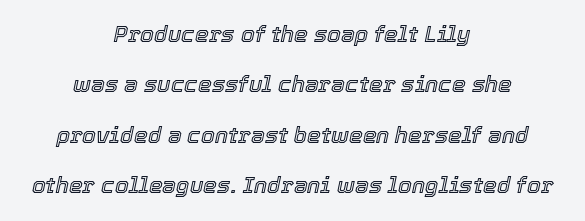
Q: Is the text italic (slanted)? A: Yes, it leans right by about 12 degrees.
Q: Is the text underlined? A: No.
Q: How is the paragraph aligned? A: Centered.
Q: Is the spacing between letters normal or unusually wide? A: Normal.
Q: Is the spacing between lines tight, normal or loose? A: Loose.
